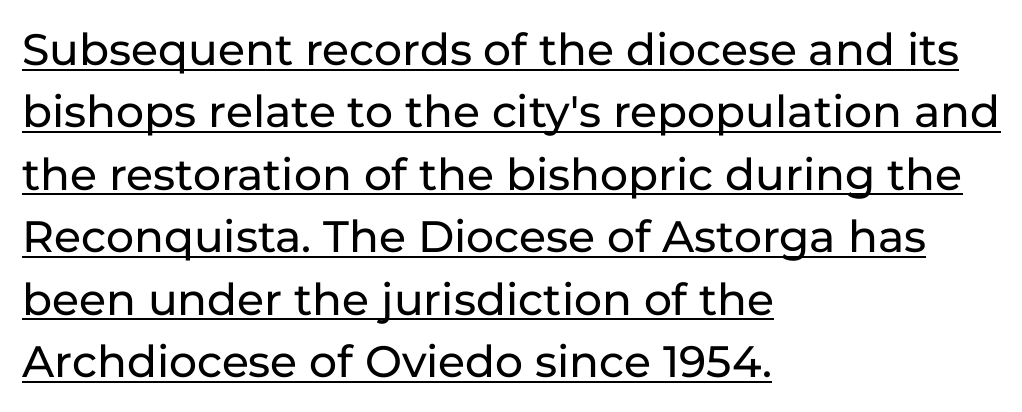
The image shows 44 px sans-serif type, upright; set left-aligned, normal line spacing (1.42x), normal letter spacing, underlined; low stroke contrast and a medium x-height.
